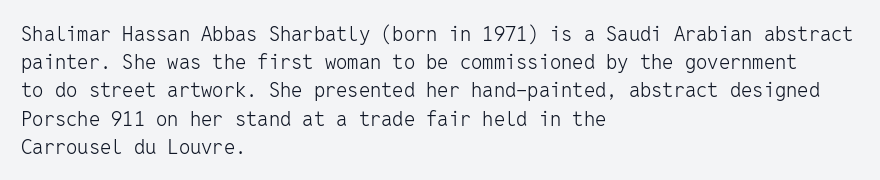
Nobody drew a line under any word here. When letters stand straight like this, we call the style roman or upright. The lines sit at an ordinary, default distance from one another. Summary of weight: not heavy and not bold.
